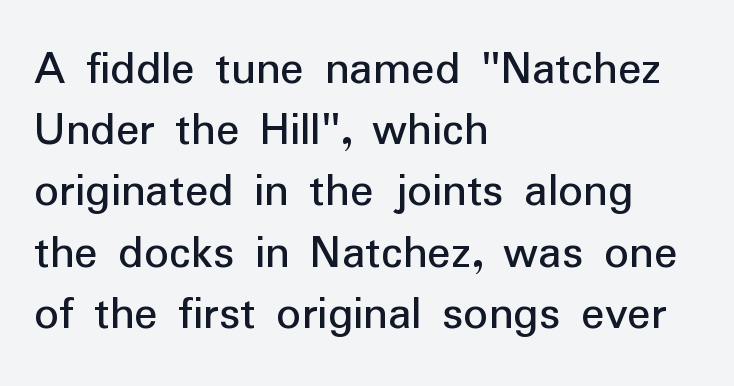
The image shows 49 px sans-serif type, upright; set left-aligned, normal line spacing (1.25x), normal letter spacing, not underlined; low stroke contrast and a medium x-height.
